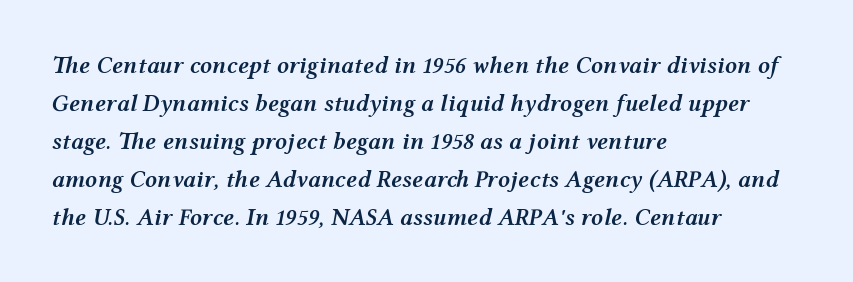
Q: Is the text bold? A: Semi-bold.
Q: Is the text italic (slanted)? A: Yes, it leans right by about 12 degrees.
Q: Is the text underlined? A: No.
Q: How is the paragraph aligned? A: Left-aligned.
Q: Is the spacing between letters normal or unusually wide? A: Normal.
Q: Is the spacing between lines tight, normal or loose? A: Normal.
